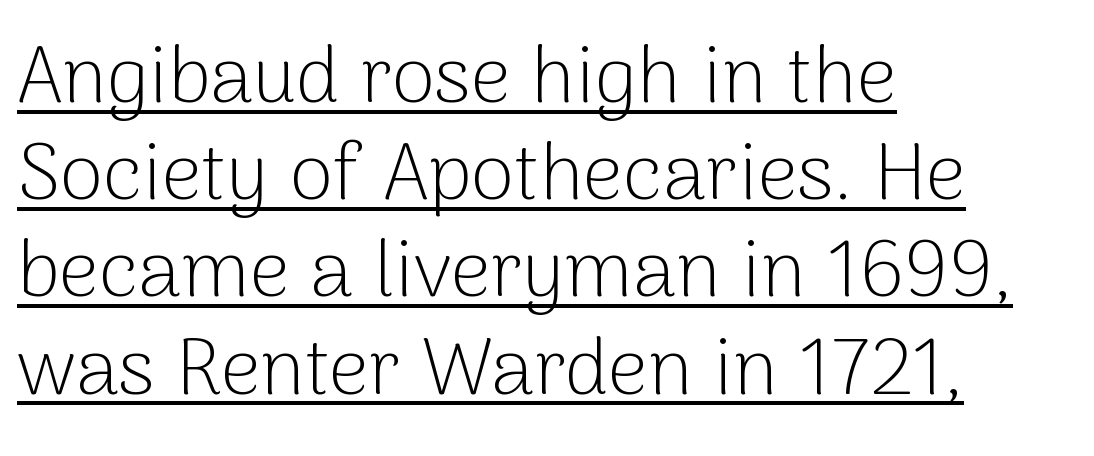
Q: Is the text bold? A: No.
Q: Is the text italic (slanted)? A: No, it is upright.
Q: Is the typeface a serif or a sans-serif typeface? A: Sans-serif.
Q: Is the text underlined? A: Yes.
Q: How is the paragraph aligned? A: Left-aligned.
Q: Is the spacing between letters normal or unusually wide? A: Normal.
Q: Width (condensed, normal, or wide)? A: Normal.
Q: Stroke contrast? A: Low.
Q: x-height? A: Medium.
Q: Monospaced? A: No.
